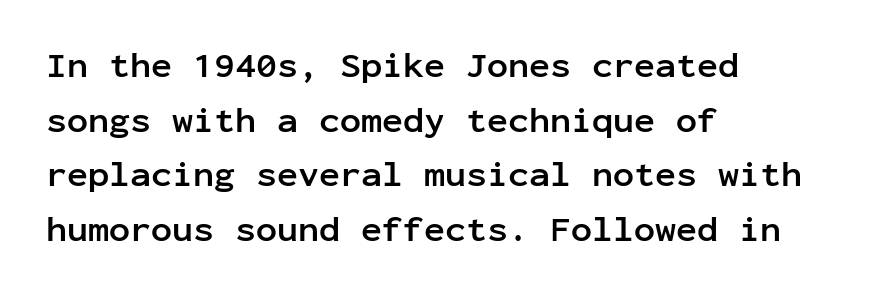
{"serif": "no", "italic": "no", "bold": "yes", "weight": "semibold", "width": "normal", "stroke_contrast": "low", "x_height": "medium", "monospaced": "yes", "underline": "no", "align": "left", "line_spacing": "normal", "line_spacing_ratio": 1.56, "letter_spacing": "normal", "letter_spacing_em": 0.0, "glyph_px": 35}
